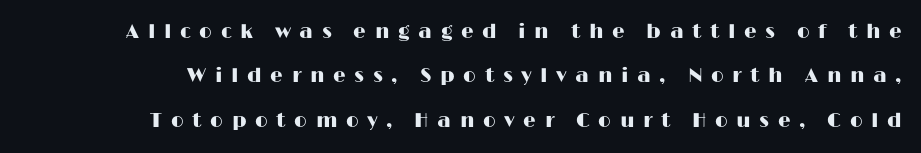
Letter spacing: wide. Just letters on the line, the space beneath them empty. This sample trades compactness for vertical openness between lines. Every stem runs plumb, perpendicular to the baseline.
